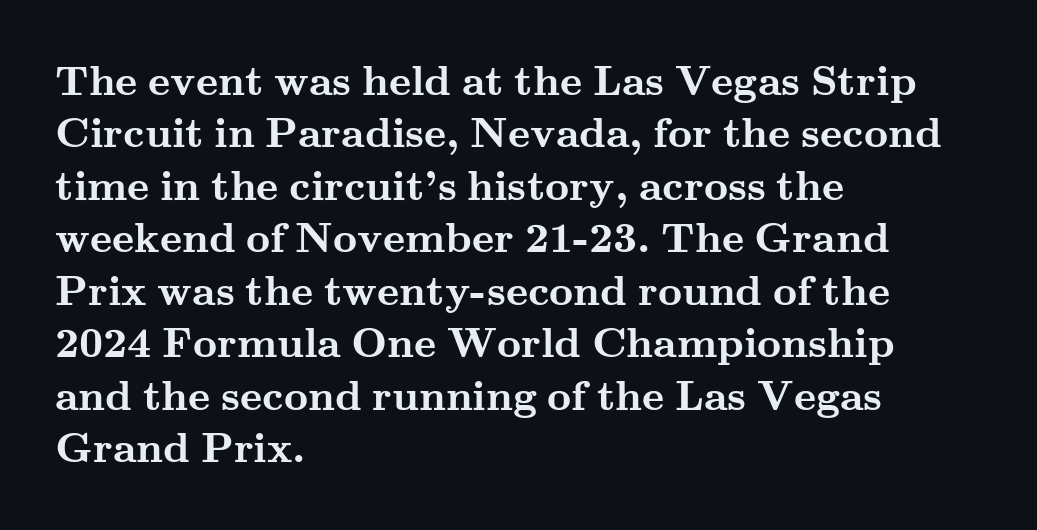
The image shows 42 px semibold, wide serif type, upright; set left-aligned, normal line spacing (1.25x), normal letter spacing, not underlined; medium stroke contrast and a small x-height.
